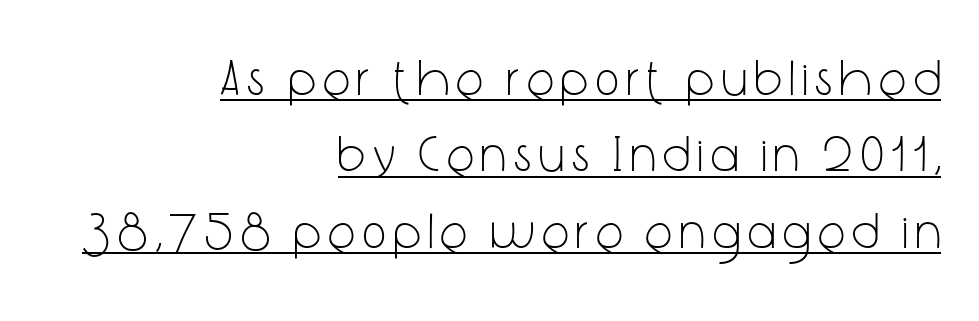
Q: Is the text bold? A: No.
Q: Is the text italic (slanted)? A: No, it is upright.
Q: Is the typeface a serif or a sans-serif typeface? A: Sans-serif.
Q: Is the text underlined? A: Yes.
Q: How is the paragraph aligned? A: Right-aligned.
Q: Is the spacing between lines tight, normal or loose? A: Normal.
Q: Width (condensed, normal, or wide)? A: Condensed.
Q: Stroke contrast? A: Low.
Q: x-height? A: Medium.
Q: Monospaced? A: No.
